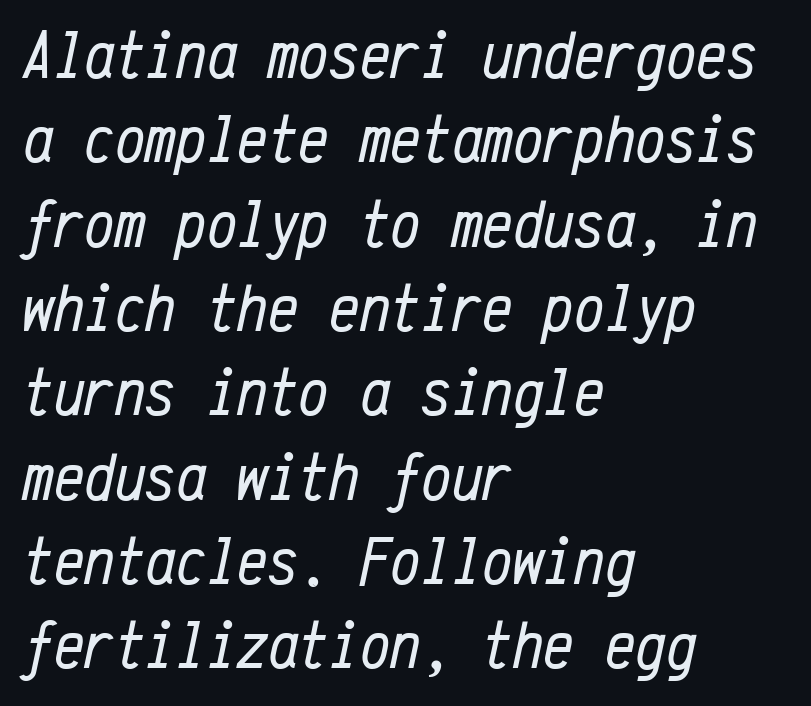
The image shows 68 px regular-weight, condensed type, italic (leaning right), monospaced; set left-aligned, line spacing 1.24x, normal letter spacing, not underlined; low stroke contrast and a medium x-height.
